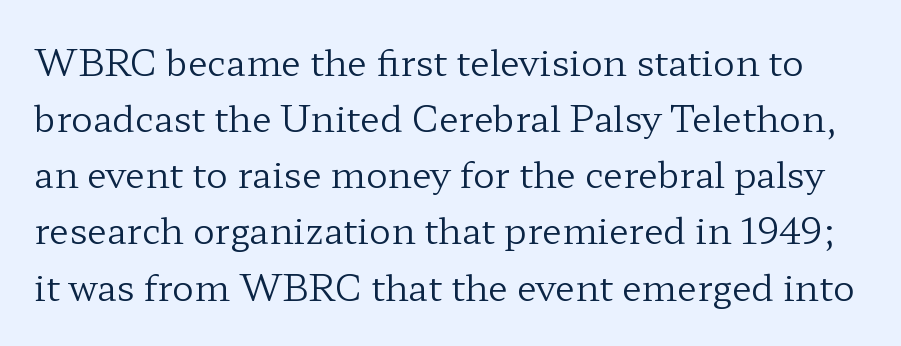
The image shows 36 px regular-weight, wide serif type, upright; set normal line spacing (1.56x), normal letter spacing, not underlined; low stroke contrast and a medium x-height.
